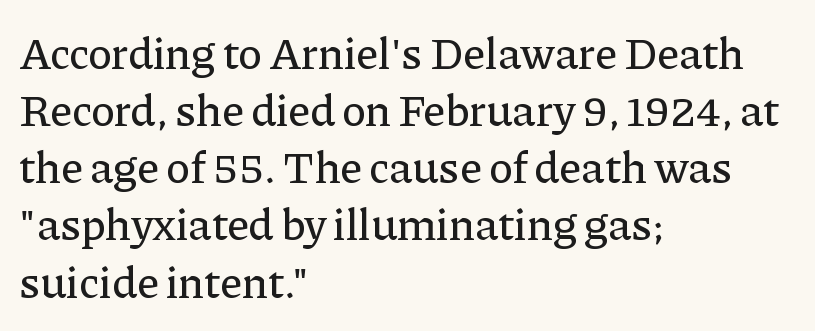
{"serif": "yes", "italic": "no", "width": "normal", "stroke_contrast": "low", "x_height": "medium", "monospaced": "no", "underline": "no", "align": "left", "line_spacing": "normal", "line_spacing_ratio": 1.27, "letter_spacing": "normal", "letter_spacing_em": 0.0, "glyph_px": 45}
